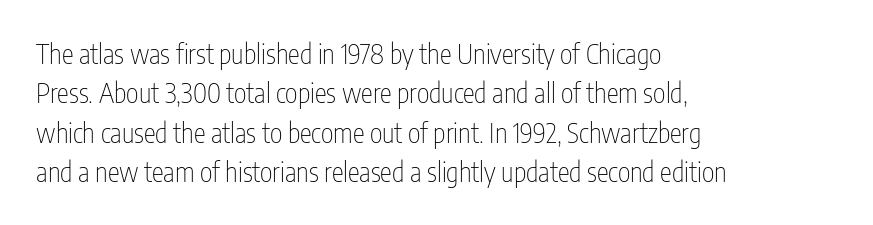
Quick note: not italic, upright. Is the stroke heavy? The answer is a plain regular-or-lighter. The setting favours the left margin, as ordinary paragraphs usually do. Has an underline been added? It has not. Tracking here is standard; glyphs follow each other at the usual distance. Line spacing here is normal.
